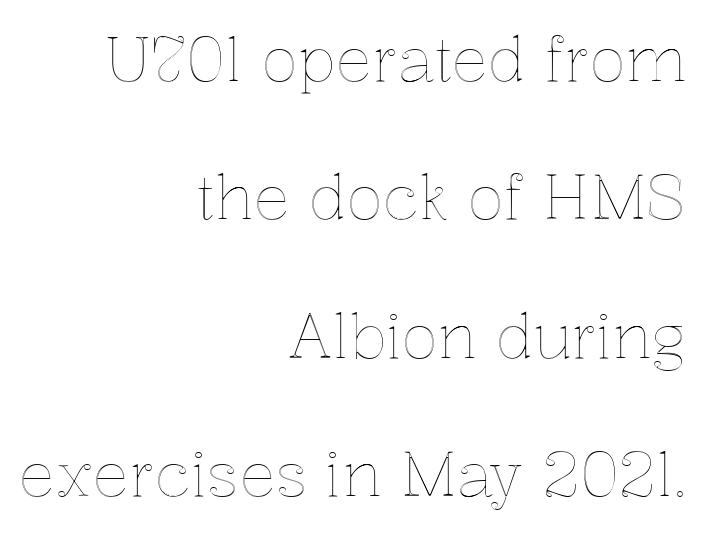
{"italic": "no", "width": "normal", "x_height": "medium", "monospaced": "no", "underline": "no", "align": "right", "line_spacing": "loose", "line_spacing_ratio": 2.27, "letter_spacing": "normal", "letter_spacing_em": 0.0, "glyph_px": 61}
